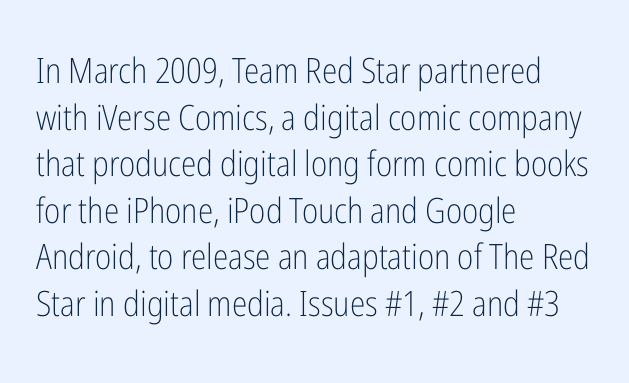
{"serif": "no", "italic": "no", "bold": "no", "weight": "light", "width": "condensed", "stroke_contrast": "low", "x_height": "medium", "monospaced": "no", "underline": "no", "align": "left", "line_spacing": "normal", "line_spacing_ratio": 1.33, "letter_spacing": "normal", "letter_spacing_em": 0.0, "glyph_px": 35}
